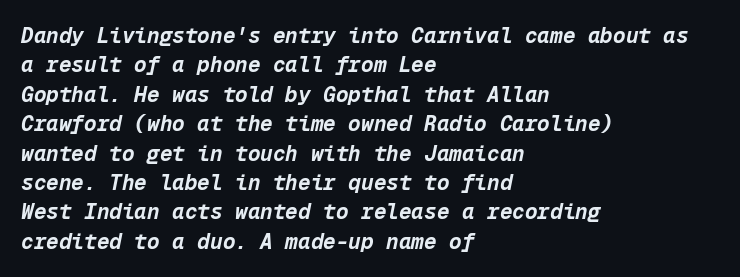
Q: Is the text bold? A: Yes.
Q: Is the text italic (slanted)? A: Yes, it leans right by about 12 degrees.
Q: Is the text underlined? A: No.
Q: How is the paragraph aligned? A: Left-aligned.
Q: Is the spacing between letters normal or unusually wide? A: Normal.
Q: Is the spacing between lines tight, normal or loose? A: Normal.
